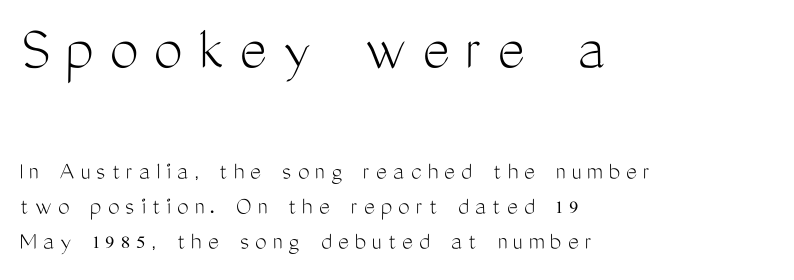
{"serif": "no", "italic": "no", "bold": "no", "weight": "light", "width": "condensed", "stroke_contrast": "medium", "x_height": "medium", "monospaced": "no", "underline": "no", "align": "left", "line_spacing": "normal", "line_spacing_ratio": 1.35, "letter_spacing": "wide", "letter_spacing_em": 0.24, "larger_block": "first", "size_ratio": 2.5, "glyph_px": 65}
